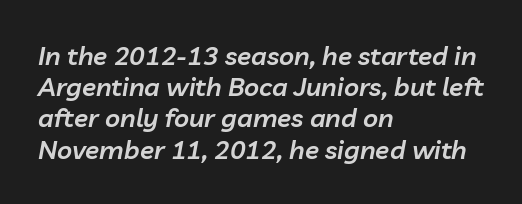
The image shows 26 px text type, italic (leaning right); set left-aligned, line spacing 1.2x, normal letter spacing, not underlined.
